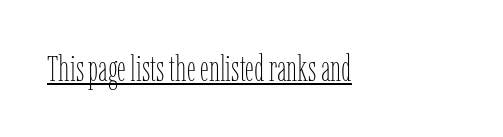
The image shows 35 px thin, condensed type, upright; set left-aligned, normal letter spacing, underlined; low stroke contrast and a medium x-height.
